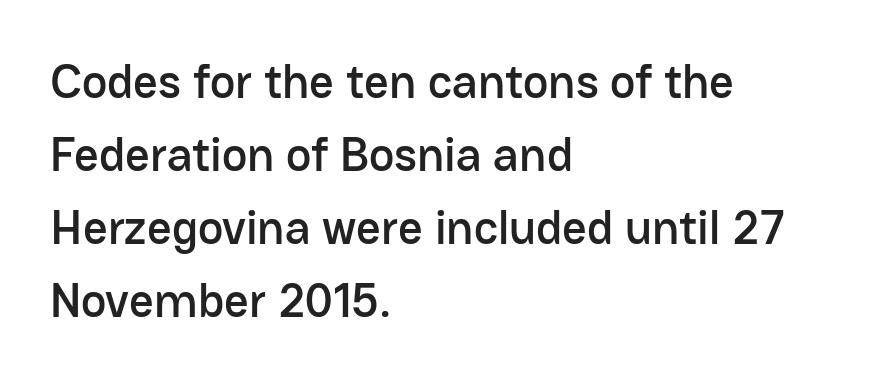
The image shows 48 px sans-serif type, upright; set left-aligned, normal line spacing (1.52x), normal letter spacing, not underlined; low stroke contrast and a medium x-height.
